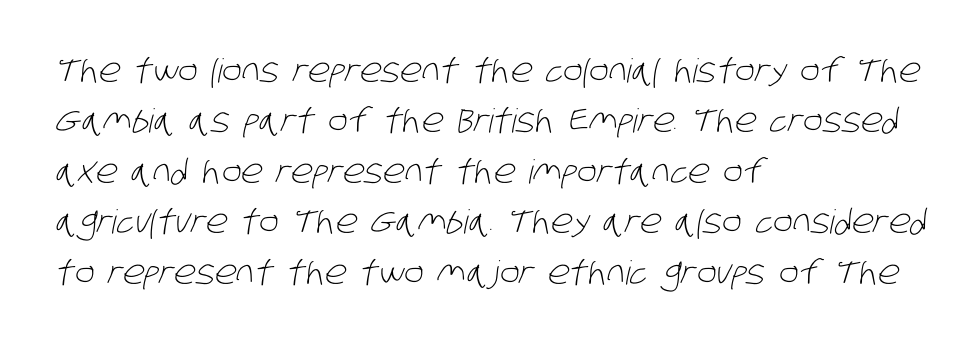
The image shows 33 px light, condensed sans-serif type; set left-aligned, normal line spacing (1.53x), normal letter spacing, not underlined; low stroke contrast and a large x-height.
